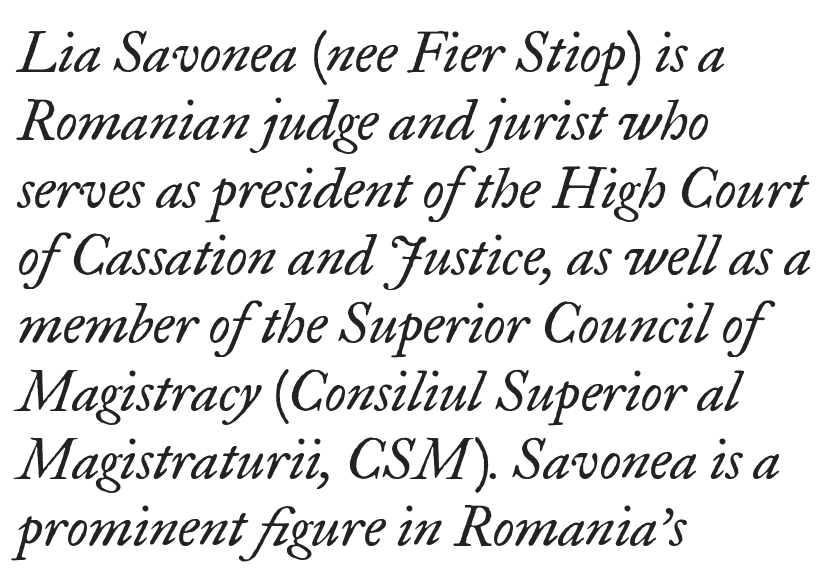
{"serif": "yes", "italic": "yes", "lean": "right", "slant_degrees": 17, "bold": "no", "weight": "regular", "width": "normal", "stroke_contrast": "low", "x_height": "small", "monospaced": "no", "underline": "no", "align": "left", "line_spacing_ratio": 1.21, "letter_spacing": "normal", "letter_spacing_em": 0.0, "glyph_px": 56}
